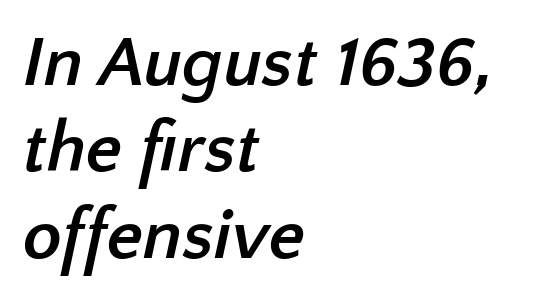
The image shows 72 px semibold sans-serif type; set left-aligned, line spacing 1.2x, normal letter spacing, not underlined; low stroke contrast and a medium x-height.
